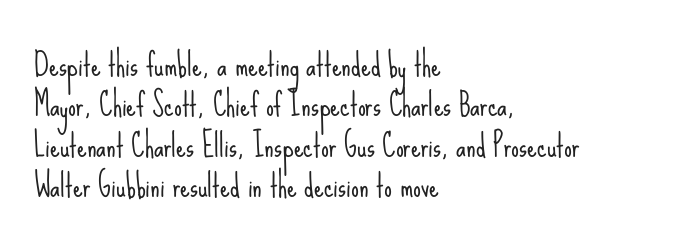
The image shows 31 px light, condensed sans-serif type, upright; set left-aligned, normal line spacing (1.3x), normal letter spacing, not underlined; low stroke contrast and a small x-height.
